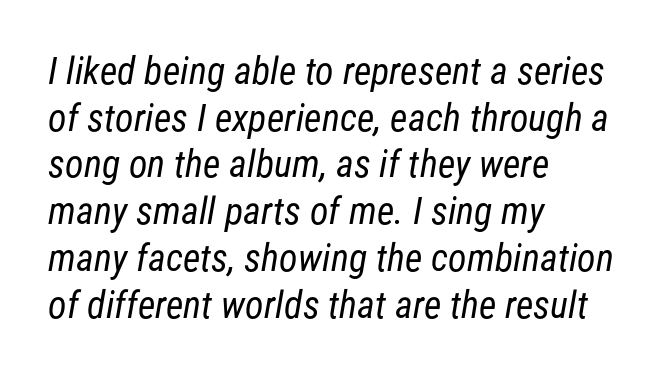
{"serif": "no", "bold": "no", "weight": "regular", "width": "condensed", "stroke_contrast": "low", "x_height": "medium", "monospaced": "no", "underline": "no", "align": "left", "line_spacing_ratio": 1.23, "letter_spacing": "normal", "letter_spacing_em": 0.0, "glyph_px": 38}
